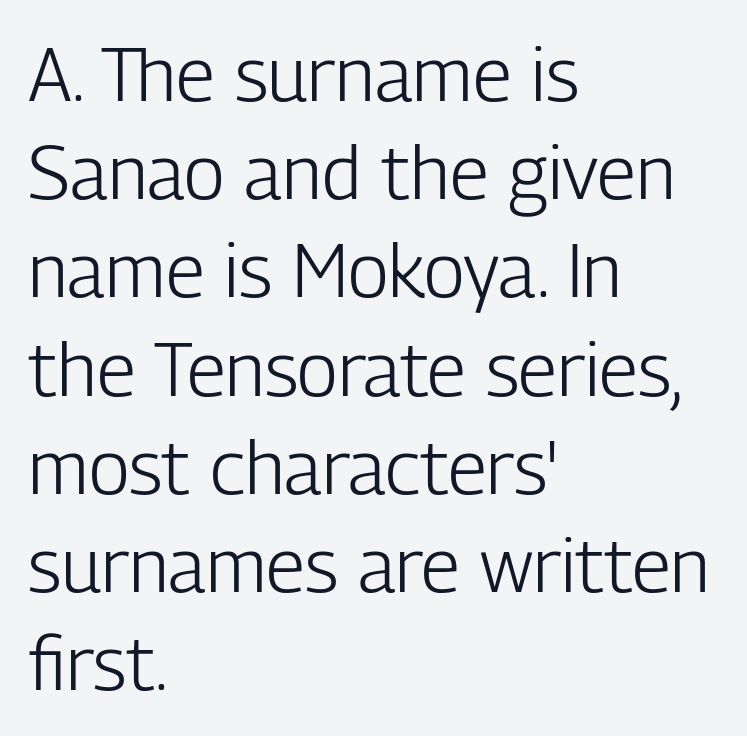
Short and long lines alike share a common starting point at left. Stroke mass is kept to a normal reading level or below. Italic: no, the glyphs are upright roman. These lines are composed in type without serifs. The letterforms sit shoulder to shoulder at normal distance. A clean baseline with only descenders dipping below it.
